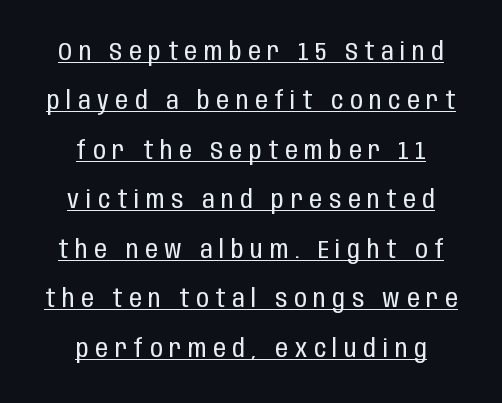
{"italic": "no", "bold": "no", "underline": "yes", "align": "center", "line_spacing": "loose", "line_spacing_ratio": 1.98, "letter_spacing": "wide", "letter_spacing_em": 0.27, "glyph_px": 25}
